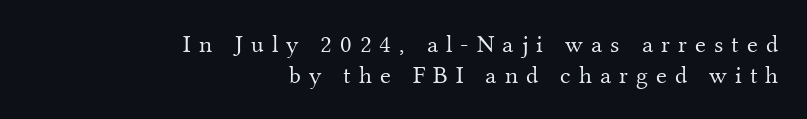
Quick note: underline off. Where is the straight margin? On the right. Each stroke keeps to a modest, everyday thickness or less. This is roman type, the default non-slanted kind. Spacing between characters has been opened up far beyond the box default.
